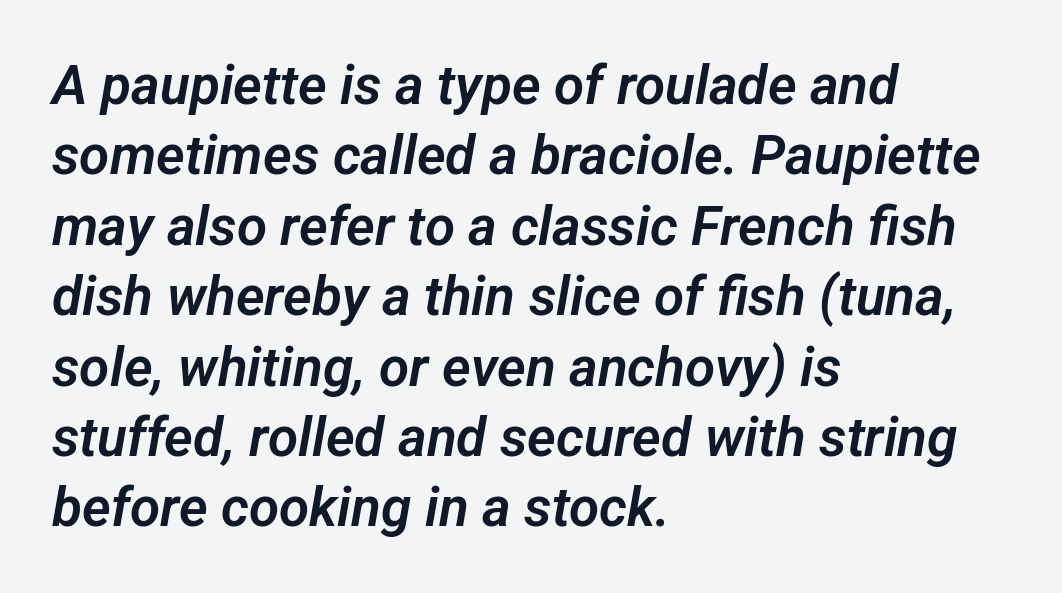
Nothing sits at the stroke ends, so this counts as sans-serif. The designer left line spacing at the default. Caption: multi-line text, flush left, ragged right. Rule under the text: the space is simply empty. What stands out about the letter spacing? Nothing — it is the standard amount.
